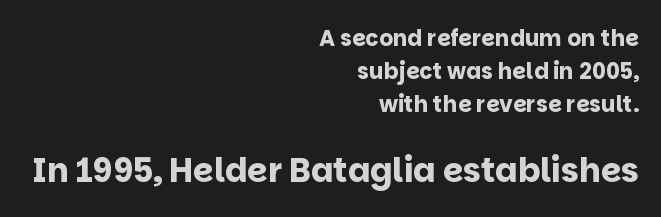
Weight check: bold — yes, fully. The letters sit at their default tracking, neither squeezed nor spread. Each row of text sits above clean, open space. Nope, no serifs anywhere on these letters. These lines were composed using upright roman letters. The face used here is proportionally spaced, like ordinary book or web type.
